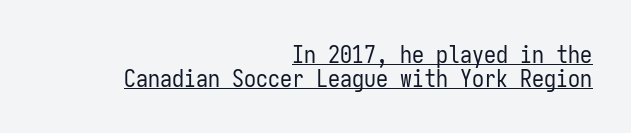
The image shows 24 px text type, upright; set right-aligned, tight line spacing (0.99x), normal letter spacing, underlined.
